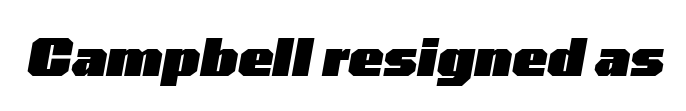
{"italic": "yes", "lean": "right", "slant_degrees": 10, "bold": "yes", "weight": "heavy", "width": "wide", "stroke_contrast": "low", "x_height": "medium", "monospaced": "no", "underline": "no", "letter_spacing": "normal", "letter_spacing_em": 0.0, "glyph_px": 52}
